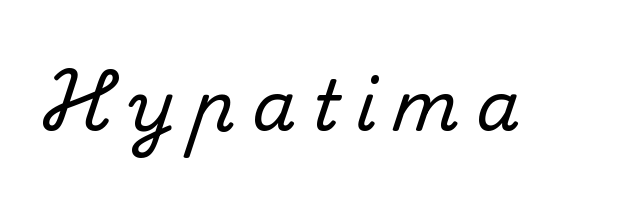
{"serif": "yes", "width": "normal", "stroke_contrast": "medium", "x_height": "small", "monospaced": "no", "underline": "no", "letter_spacing": "wide", "letter_spacing_em": 0.23, "glyph_px": 70}
